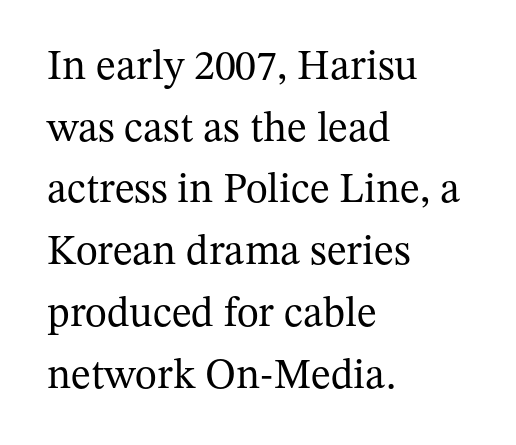
{"serif": "yes", "italic": "no", "bold": "no", "weight": "regular", "width": "normal", "stroke_contrast": "medium", "x_height": "medium", "monospaced": "no", "underline": "no", "align": "left", "line_spacing": "normal", "line_spacing_ratio": 1.47, "letter_spacing": "normal", "letter_spacing_em": 0.0, "glyph_px": 42}
